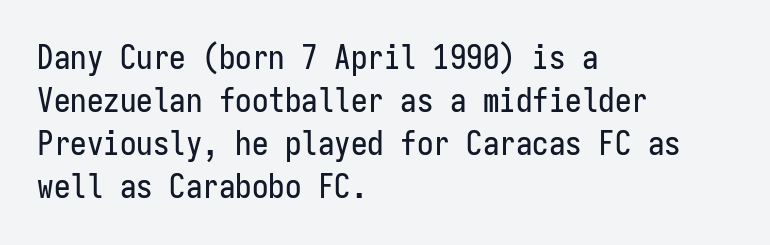
The image shows 33 px condensed sans-serif type, upright, monospaced; set left-aligned, normal line spacing (1.3x), normal letter spacing, not underlined; low stroke contrast and a medium x-height.
